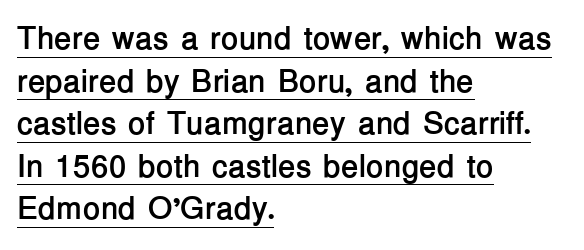
Q: Is the text bold? A: Yes.
Q: Is the text italic (slanted)? A: No, it is upright.
Q: Is the typeface a serif or a sans-serif typeface? A: Sans-serif.
Q: Is the text underlined? A: Yes.
Q: How is the paragraph aligned? A: Left-aligned.
Q: Is the spacing between letters normal or unusually wide? A: Normal.
Q: Is the spacing between lines tight, normal or loose? A: Normal.
Q: Width (condensed, normal, or wide)? A: Normal.
Q: Stroke contrast? A: Low.
Q: x-height? A: Medium.
Q: Monospaced? A: No.
